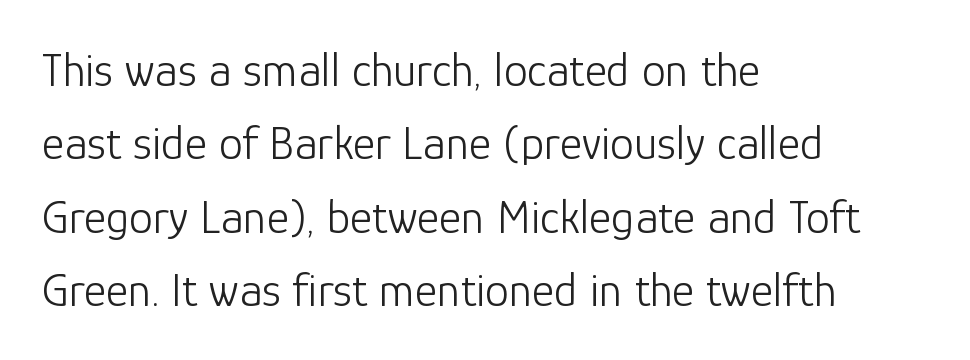
Q: Is the text bold? A: No.
Q: Is the text italic (slanted)? A: No, it is upright.
Q: Is the typeface a serif or a sans-serif typeface? A: Sans-serif.
Q: Is the text underlined? A: No.
Q: How is the paragraph aligned? A: Left-aligned.
Q: Is the spacing between letters normal or unusually wide? A: Normal.
Q: Is the spacing between lines tight, normal or loose? A: Normal.
Q: Width (condensed, normal, or wide)? A: Normal.
Q: Stroke contrast? A: Low.
Q: x-height? A: Medium.
Q: Monospaced? A: No.
